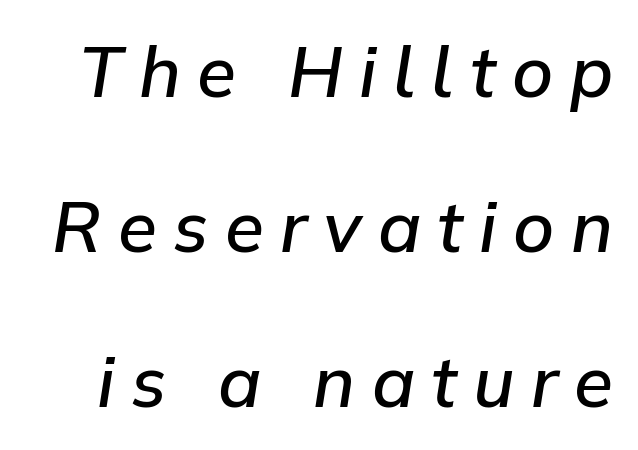
{"italic": "yes", "lean": "right", "slant_degrees": 9, "bold": "semi", "weight": "semibold", "width": "normal", "stroke_contrast": "low", "x_height": "medium", "monospaced": "no", "underline": "no", "line_spacing": "loose", "line_spacing_ratio": 2.18, "letter_spacing": "wide", "letter_spacing_em": 0.23, "glyph_px": 71}
